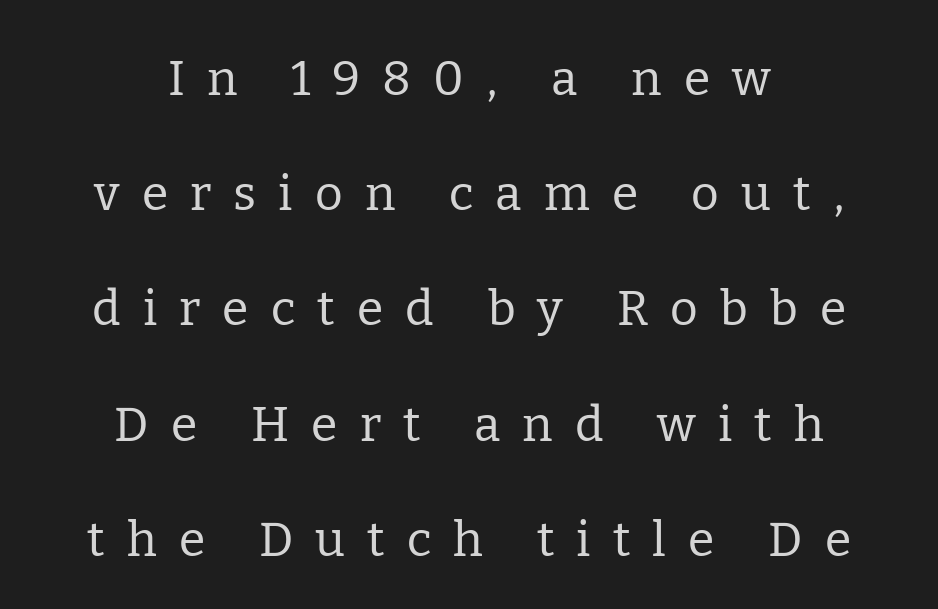
{"serif": "yes", "italic": "no", "bold": "no", "weight": "regular", "width": "normal", "stroke_contrast": "low", "x_height": "medium", "monospaced": "no", "underline": "no", "align": "center", "line_spacing": "loose", "line_spacing_ratio": 2.4, "letter_spacing": "wide", "letter_spacing_em": 0.46, "glyph_px": 48}
